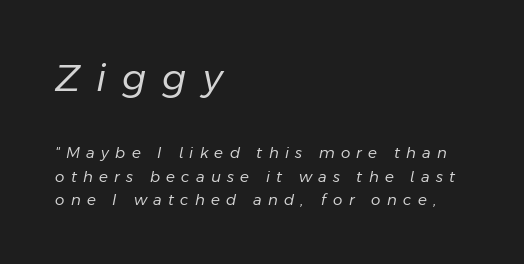
Quick note: underline off. Between one letter and the next there's a generous, obvious gap. Weight: regular or lighter. Each line starts at the same left margin while the right side varies. Leading matches the norm, producing a regular column. Between these two stacked blocks, the higher one wins on size.
